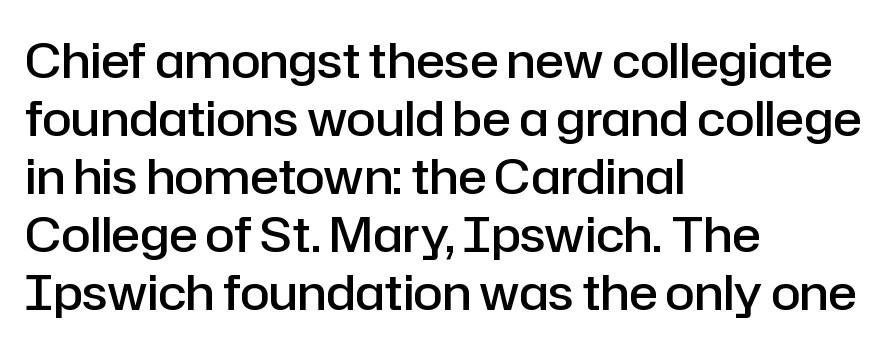
Q: Is the text bold? A: Semi-bold.
Q: Is the text italic (slanted)? A: No, it is upright.
Q: Is the typeface a serif or a sans-serif typeface? A: Sans-serif.
Q: Is the text underlined? A: No.
Q: How is the paragraph aligned? A: Left-aligned.
Q: Is the spacing between letters normal or unusually wide? A: Normal.
Q: Width (condensed, normal, or wide)? A: Normal.
Q: Stroke contrast? A: Low.
Q: x-height? A: Medium.
Q: Monospaced? A: No.
